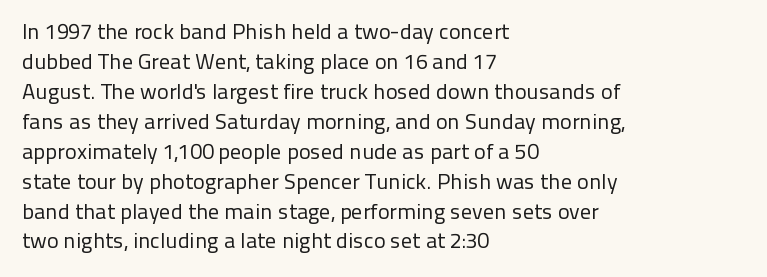
The image shows 22 px text type, upright; set left-aligned, normal line spacing (1.36x), normal letter spacing, not underlined.
